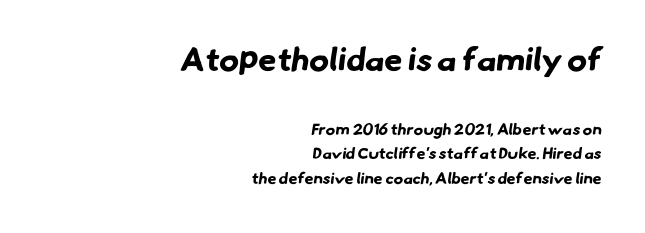
The image shows 33 px bold sans-serif type; set right-aligned, normal line spacing (1.55x), normal letter spacing, not underlined; the first (top) block is 2.06x larger; low stroke contrast and a small x-height.
